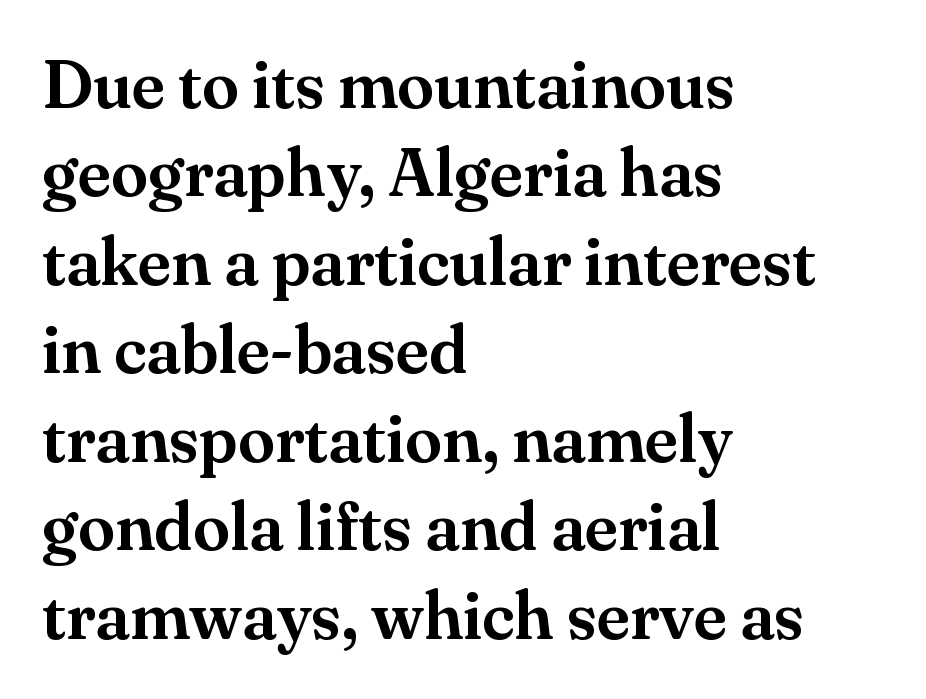
The zone under the glyphs is completely vacant. Every character sits straight up, as roman type does. Standard letterfit; no display-style spreading of the glyphs. Think of a printed novel: that variable character pitch is what you see here.
